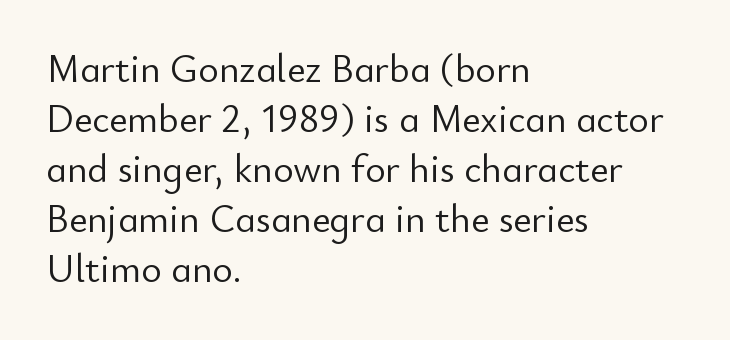
{"serif": "no", "italic": "no", "bold": "no", "weight": "light", "width": "normal", "stroke_contrast": "low", "x_height": "small", "monospaced": "no", "underline": "no", "align": "left", "line_spacing": "normal", "line_spacing_ratio": 1.28, "letter_spacing": "normal", "letter_spacing_em": 0.0, "glyph_px": 39}
